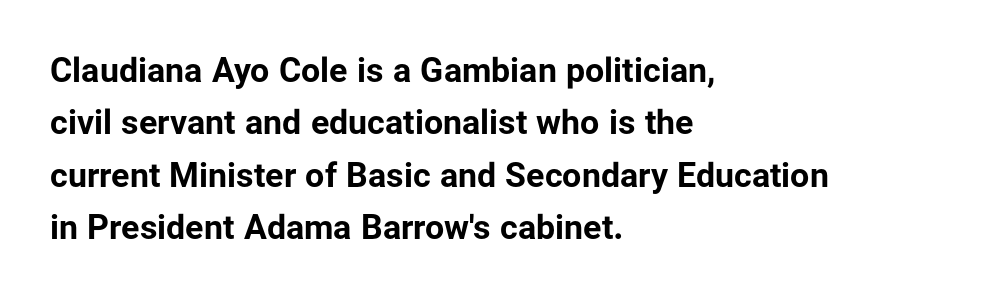
{"serif": "no", "italic": "no", "bold": "yes", "weight": "bold", "width": "normal", "stroke_contrast": "low", "x_height": "medium", "monospaced": "no", "underline": "no", "align": "left", "line_spacing": "normal", "line_spacing_ratio": 1.54, "letter_spacing": "normal", "letter_spacing_em": 0.0, "glyph_px": 34}
